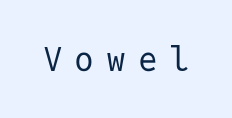
{"serif": "no", "italic": "no", "bold": "no", "weight": "regular", "width": "normal", "stroke_contrast": "low", "x_height": "medium", "monospaced": "yes", "underline": "no", "letter_spacing": "wide", "letter_spacing_em": 0.36, "glyph_px": 33}
